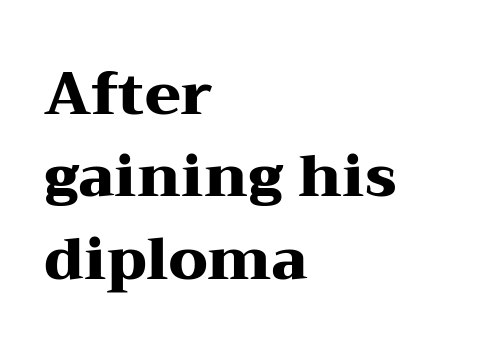
{"serif": "yes", "italic": "no", "bold": "yes", "weight": "heavy", "width": "wide", "stroke_contrast": "medium", "x_height": "medium", "monospaced": "no", "underline": "no", "align": "left", "line_spacing": "normal", "line_spacing_ratio": 1.42, "letter_spacing": "normal", "letter_spacing_em": 0.0, "glyph_px": 58}
